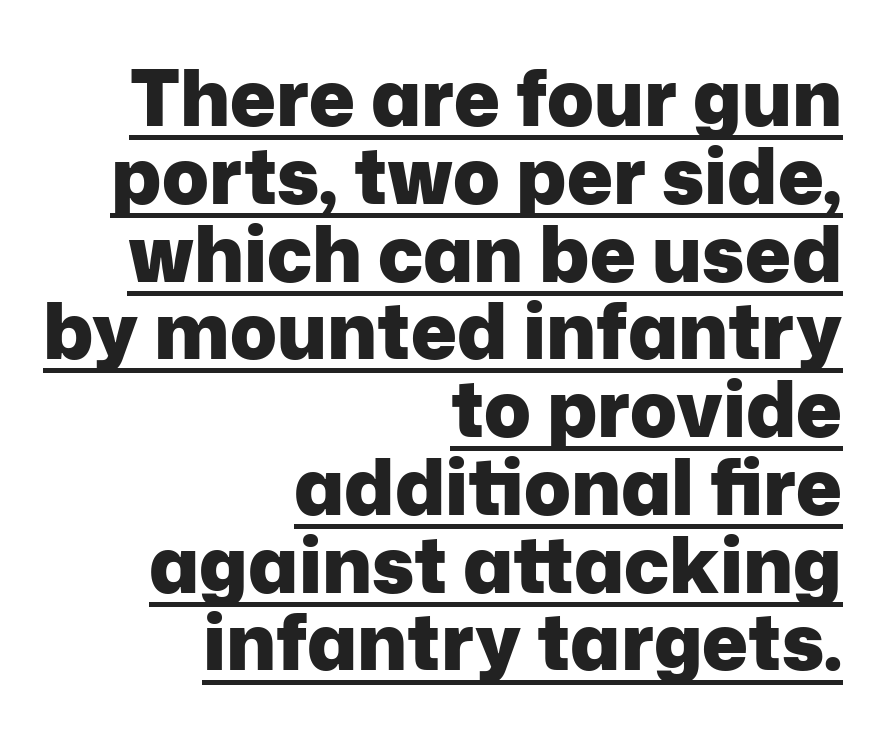
The image shows 77 px heavy sans-serif type, upright; set right-aligned, tight line spacing (1.01x), normal letter spacing, underlined; low stroke contrast and a medium x-height.
